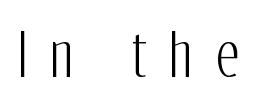
{"serif": "no", "italic": "no", "width": "condensed", "stroke_contrast": "low", "x_height": "medium", "monospaced": "no", "underline": "no", "letter_spacing": "wide", "letter_spacing_em": 0.39, "glyph_px": 58}
